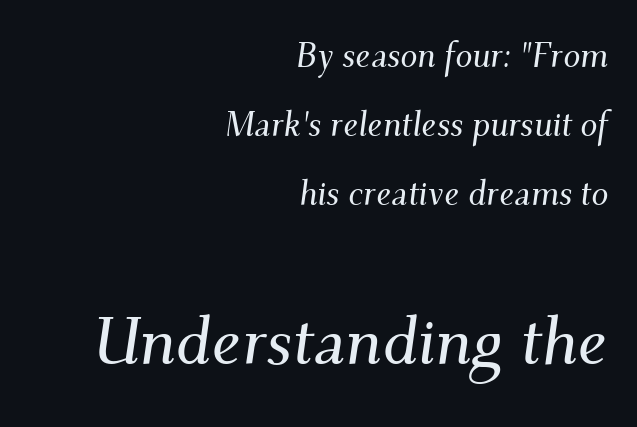
{"serif": "yes", "italic": "yes", "lean": "right", "slant_degrees": 9, "width": "normal", "stroke_contrast": "medium", "x_height": "small", "monospaced": "no", "underline": "no", "align": "right", "line_spacing": "loose", "line_spacing_ratio": 2.03, "letter_spacing": "normal", "letter_spacing_em": 0.0, "larger_block": "second", "size_ratio": 1.97, "glyph_px": 67}
